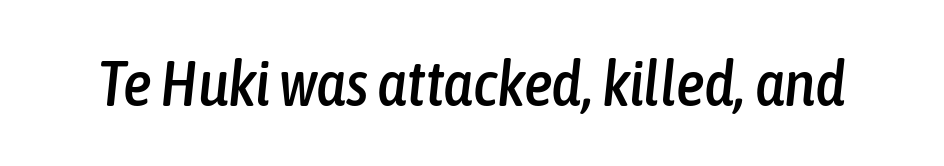
Q: Is the text italic (slanted)? A: Yes, it leans right by about 6 degrees.
Q: Is the text underlined? A: No.
Q: Is the spacing between letters normal or unusually wide? A: Normal.
Q: Width (condensed, normal, or wide)? A: Condensed.
Q: Stroke contrast? A: Low.
Q: x-height? A: Medium.
Q: Monospaced? A: No.
